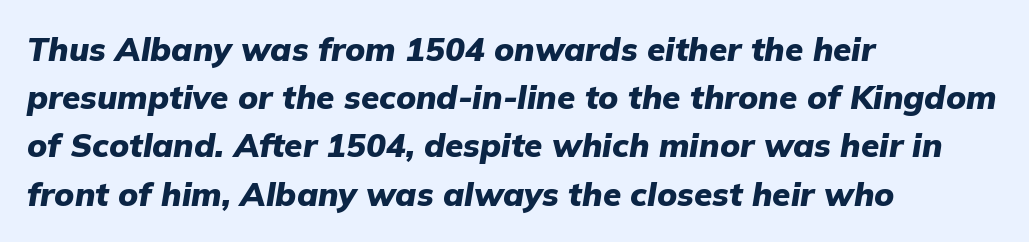
The image shows 33 px heavy type, italic (leaning right); set left-aligned, normal line spacing (1.46x), normal letter spacing, not underlined; low stroke contrast and a medium x-height.
